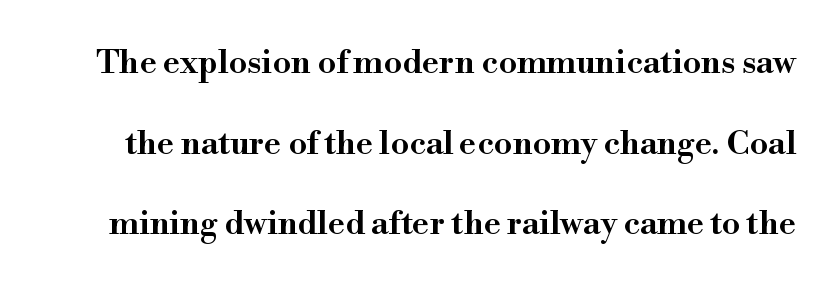
{"serif": "yes", "italic": "no", "bold": "semi", "weight": "semibold", "width": "normal", "stroke_contrast": "high", "x_height": "small", "monospaced": "no", "underline": "no", "line_spacing": "loose", "line_spacing_ratio": 2.44, "letter_spacing": "normal", "letter_spacing_em": 0.0, "glyph_px": 33}
